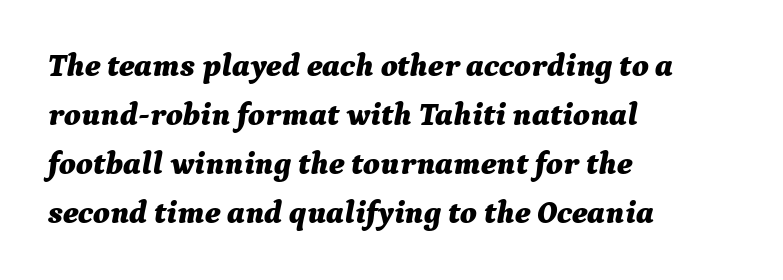
The image shows 32 px bold type, italic (leaning right); set left-aligned, normal line spacing (1.53x), normal letter spacing, not underlined; medium stroke contrast and a medium x-height.
